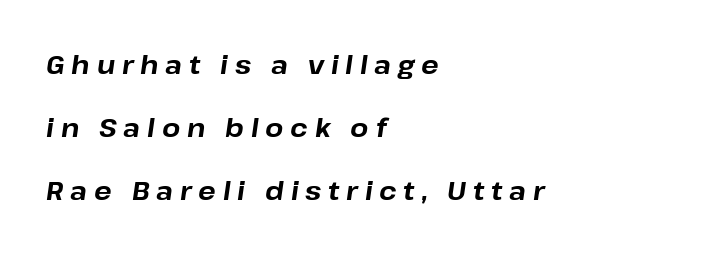
{"italic": "yes", "lean": "right", "slant_degrees": 8, "bold": "yes", "underline": "no", "align": "left", "line_spacing": "loose", "line_spacing_ratio": 2.43, "letter_spacing": "wide", "letter_spacing_em": 0.26, "glyph_px": 26}
